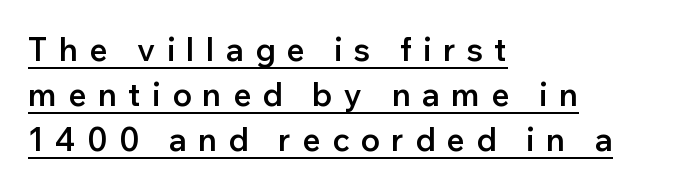
{"serif": "no", "italic": "no", "bold": "semi", "weight": "semibold", "width": "normal", "stroke_contrast": "low", "x_height": "medium", "monospaced": "no", "underline": "yes", "align": "left", "line_spacing": "normal", "line_spacing_ratio": 1.4, "letter_spacing": "wide", "letter_spacing_em": 0.35, "glyph_px": 32}
